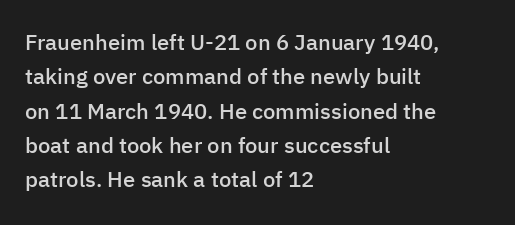
The image shows 22 px text type, upright; set left-aligned, normal line spacing (1.56x), normal letter spacing, not underlined.
